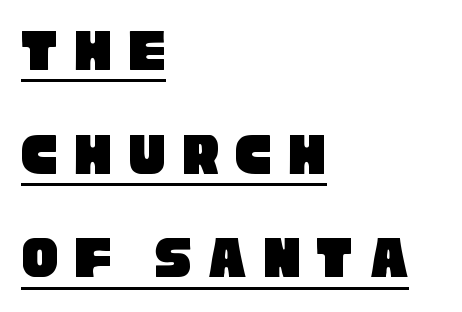
Q: Is the typeface a serif or a sans-serif typeface? A: Sans-serif.
Q: Is the text underlined? A: Yes.
Q: How is the paragraph aligned? A: Left-aligned.
Q: Is the spacing between letters normal or unusually wide? A: Unusually wide.
Q: Is the spacing between lines tight, normal or loose? A: Normal.
Q: Width (condensed, normal, or wide)? A: Condensed.
Q: Stroke contrast? A: Low.
Q: x-height? A: Large.
Q: Monospaced? A: No.
